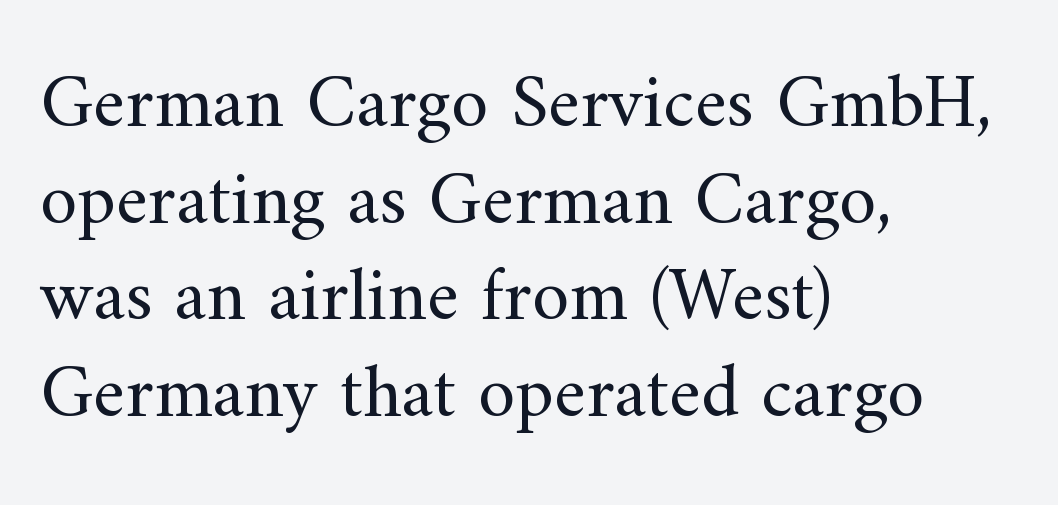
The image shows 76 px regular-weight serif type, upright; set left-aligned, normal line spacing (1.27x), normal letter spacing, not underlined; medium stroke contrast and a small x-height.
